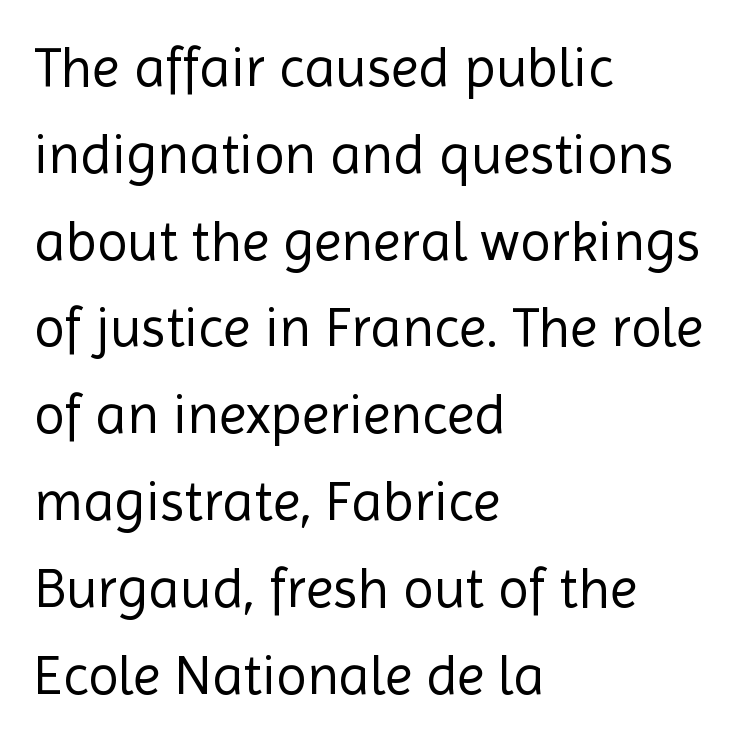
{"serif": "no", "italic": "no", "bold": "no", "weight": "regular", "width": "normal", "x_height": "medium", "monospaced": "no", "underline": "no", "align": "left", "line_spacing": "normal", "line_spacing_ratio": 1.55, "letter_spacing": "normal", "letter_spacing_em": 0.0, "glyph_px": 56}
